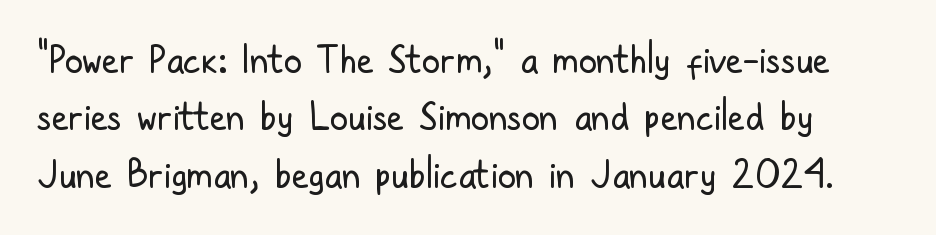
The image shows 37 px regular-weight, condensed sans-serif type, upright; set normal line spacing (1.55x), normal letter spacing, not underlined; low stroke contrast and a medium x-height.
